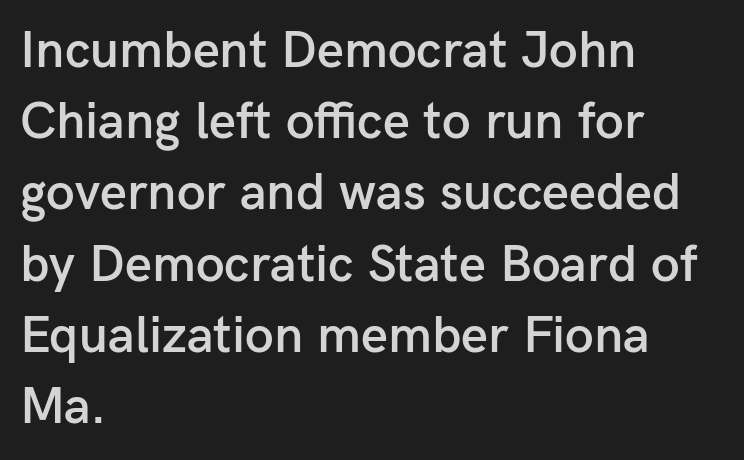
{"serif": "no", "italic": "no", "bold": "semi", "weight": "semibold", "width": "normal", "stroke_contrast": "low", "x_height": "medium", "monospaced": "no", "underline": "no", "align": "left", "line_spacing": "normal", "line_spacing_ratio": 1.37, "letter_spacing": "normal", "letter_spacing_em": 0.0, "glyph_px": 52}
